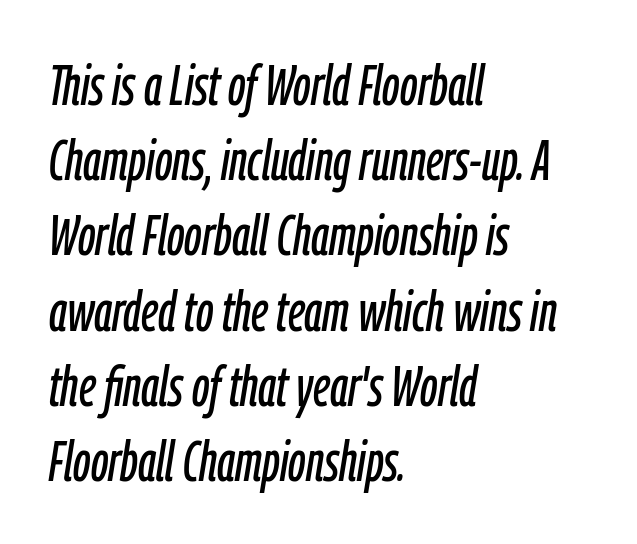
{"italic": "yes", "lean": "right", "slant_degrees": 9, "width": "condensed", "stroke_contrast": "low", "x_height": "medium", "monospaced": "no", "underline": "no", "align": "left", "line_spacing": "normal", "line_spacing_ratio": 1.32, "letter_spacing": "normal", "letter_spacing_em": 0.0, "glyph_px": 57}
